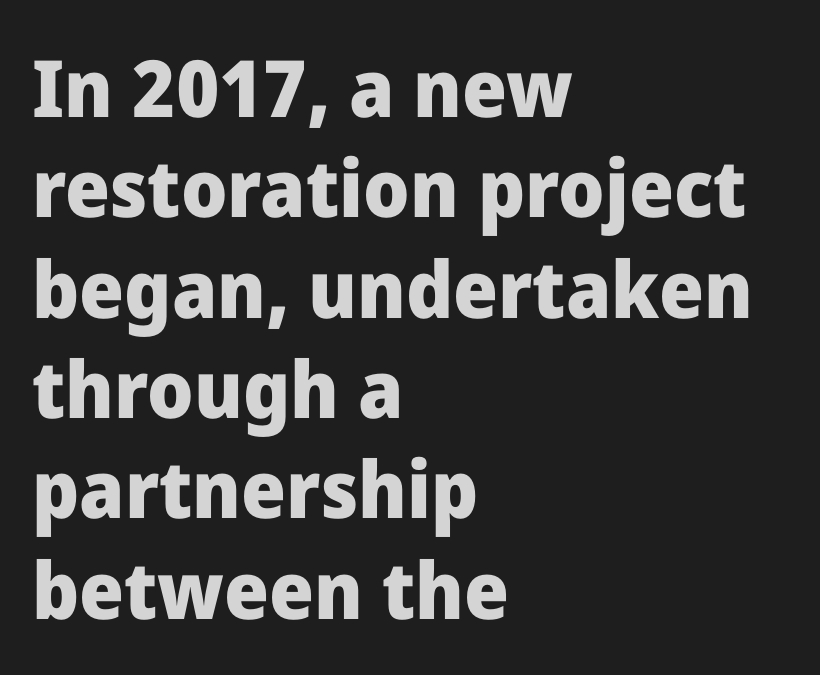
Q: Is the text bold? A: Yes.
Q: Is the text italic (slanted)? A: No, it is upright.
Q: Is the typeface a serif or a sans-serif typeface? A: Sans-serif.
Q: Is the text underlined? A: No.
Q: How is the paragraph aligned? A: Left-aligned.
Q: Is the spacing between letters normal or unusually wide? A: Normal.
Q: Is the spacing between lines tight, normal or loose? A: Normal.
Q: Width (condensed, normal, or wide)? A: Normal.
Q: Stroke contrast? A: Low.
Q: x-height? A: Medium.
Q: Monospaced? A: No.
